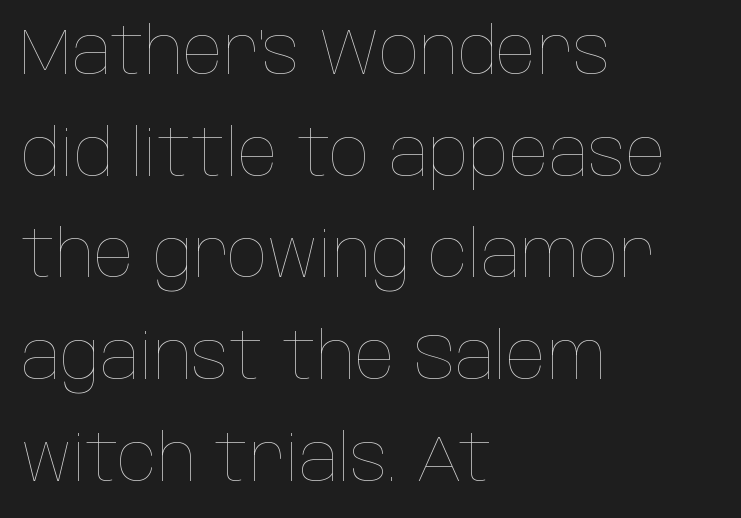
Type without underlining. The letters advance in unequal steps, a hallmark of proportional type. In terms of letterspacing, this is plain default setting. Think standard paragraph weight, or any step lighter than that.
